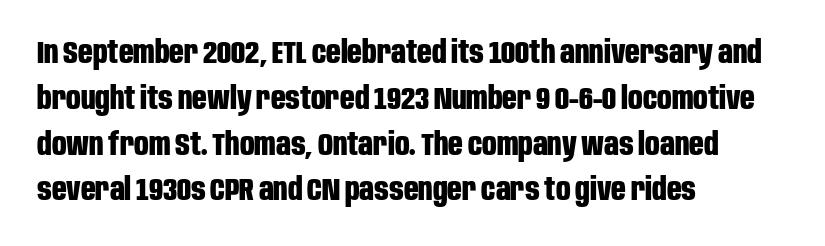
{"serif": "no", "italic": "no", "bold": "yes", "weight": "bold", "width": "condensed", "stroke_contrast": "low", "x_height": "large", "monospaced": "no", "underline": "no", "align": "left", "line_spacing": "normal", "line_spacing_ratio": 1.43, "letter_spacing": "normal", "letter_spacing_em": 0.0, "glyph_px": 32}
